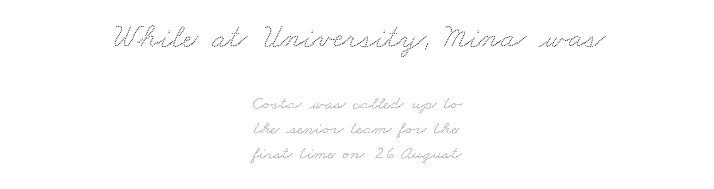
Q: Is the text underlined? A: No.
Q: How is the paragraph aligned? A: Centered.
Q: Is the spacing between letters normal or unusually wide? A: Normal.
Q: Is the spacing between lines tight, normal or loose? A: Normal.
Q: Which block of text is set in a larger size, the first (top) or the second (bottom)? A: The first (top) one.
Q: Width (condensed, normal, or wide)? A: Wide.
Q: Stroke contrast? A: Low.
Q: x-height? A: Small.
Q: Monospaced? A: No.
